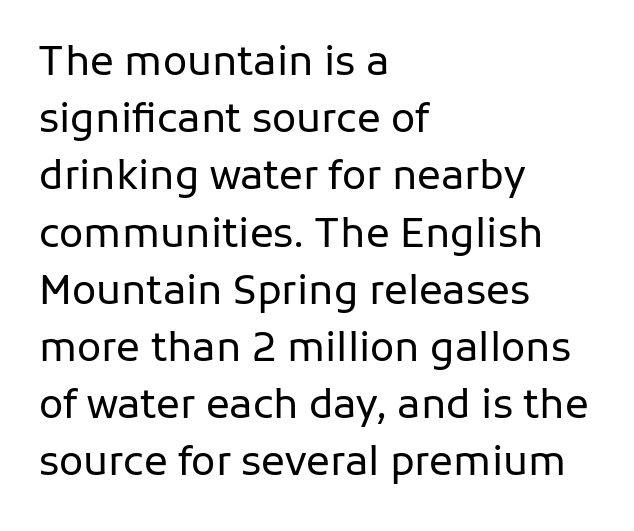
Q: Is the text bold? A: No.
Q: Is the text italic (slanted)? A: No, it is upright.
Q: Is the typeface a serif or a sans-serif typeface? A: Sans-serif.
Q: Is the text underlined? A: No.
Q: How is the paragraph aligned? A: Left-aligned.
Q: Is the spacing between letters normal or unusually wide? A: Normal.
Q: Is the spacing between lines tight, normal or loose? A: Normal.
Q: Width (condensed, normal, or wide)? A: Normal.
Q: Stroke contrast? A: Low.
Q: x-height? A: Medium.
Q: Monospaced? A: No.
